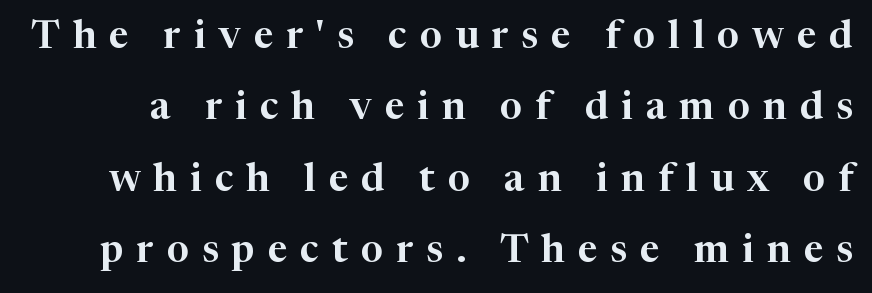
The image shows 39 px serif type, upright; set line spacing 1.83x, unusually wide letter spacing (+0.33 em), not underlined; high stroke contrast and a medium x-height.
